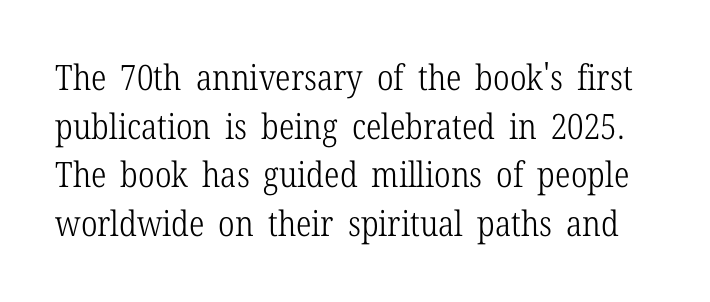
In terms of letterform style, serifs are clearly present. The passage shown is typed in a proportional face where columns would drift. The horizontal fit of the characters is conventional and even. Nope, not italic — everything's standing straight. The leading is moderate, giving the passage an even texture.
